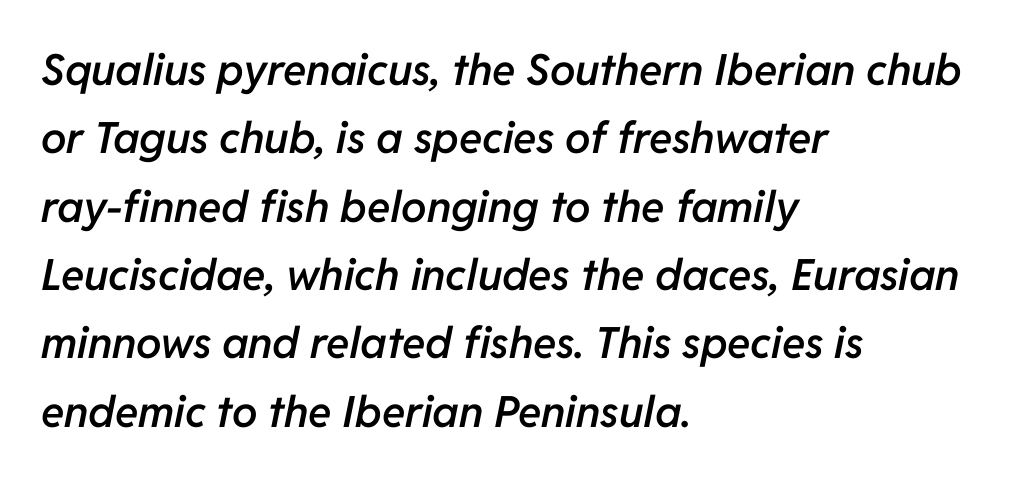
The string is rendered with underlining switched off. The face used here is proportionally spaced, like ordinary book or web type. The gaps between neighbouring characters are ordinary and unremarkable. Is the type bold? Partly — it's a semibold, heavier than regular but not fully bold. Which margin do the lines hug? The left one — the right edge is uneven.
